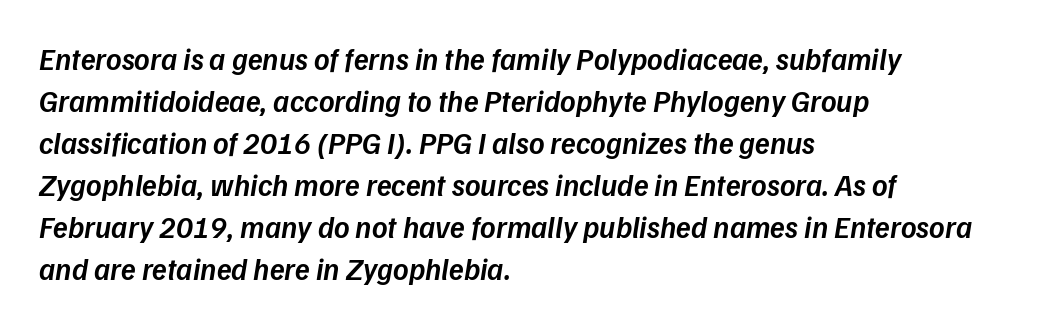
The face used here has a pronounced slope to its letters. Which margin do the lines hug? The left one — the right edge is uneven. Lines of text with bare space underneath. Regarding leading, the lines here are spaced in the standard way. Looks like regular typesetting: each glyph gets only the width it needs. The horizontal fit of the characters is conventional and even.
